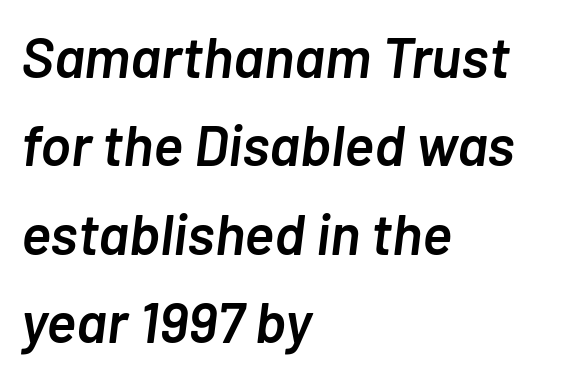
Short and long lines alike share a common starting point at left. A typesetter would call this leading conventional body-copy spacing. Nobody drew a line under any word here. These lines are rendered in a variable-pitch font. These lines keep a tight, regular rhythm from letter to letter.
